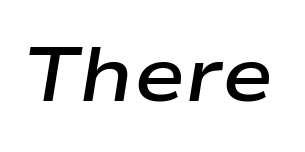
Q: Is the text bold? A: Semi-bold.
Q: Is the text italic (slanted)? A: Yes, it leans right by about 9 degrees.
Q: Is the text underlined? A: No.
Q: Is the spacing between letters normal or unusually wide? A: Normal.
Q: Width (condensed, normal, or wide)? A: Wide.
Q: Stroke contrast? A: Low.
Q: x-height? A: Medium.
Q: Monospaced? A: No.
